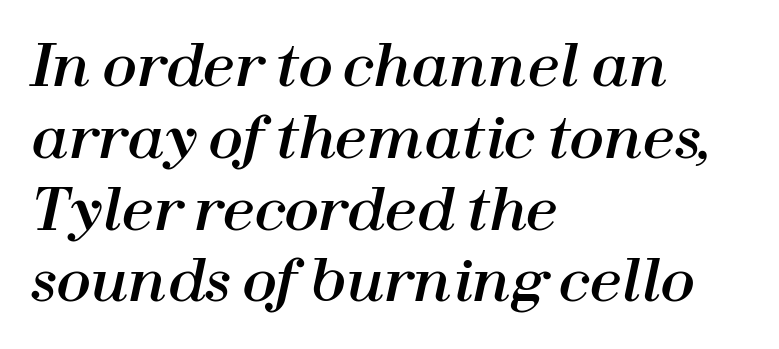
{"italic": "yes", "lean": "right", "slant_degrees": 12, "width": "normal", "stroke_contrast": "high", "x_height": "medium", "monospaced": "no", "underline": "no", "align": "left", "line_spacing": "normal", "line_spacing_ratio": 1.26, "letter_spacing": "normal", "letter_spacing_em": 0.0, "glyph_px": 57}
